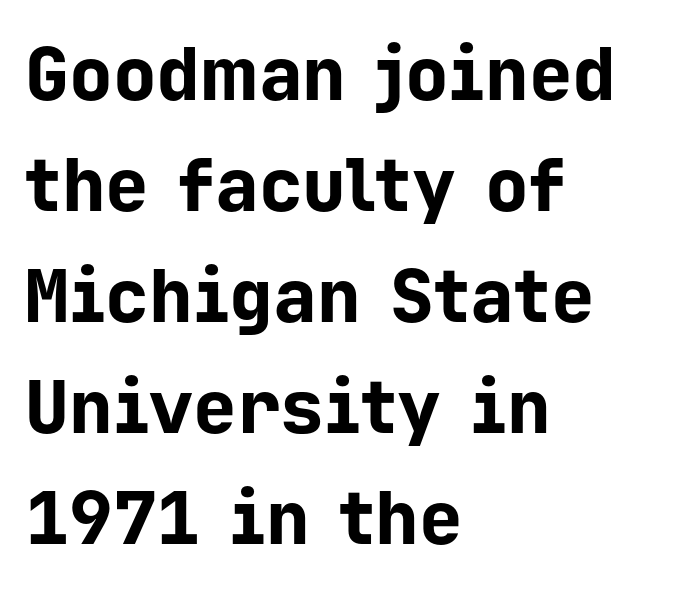
The image shows 73 px bold sans-serif type, upright, monospaced; set left-aligned, normal line spacing (1.52x), normal letter spacing, not underlined; low stroke contrast and a medium x-height.
